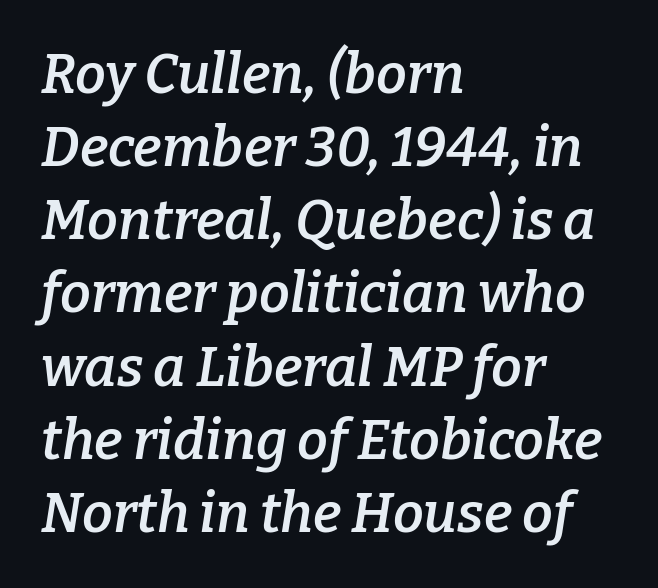
The image shows 55 px semibold serif type, italic (leaning right); set left-aligned, normal line spacing (1.33x), normal letter spacing, not underlined; low stroke contrast and a medium x-height.
